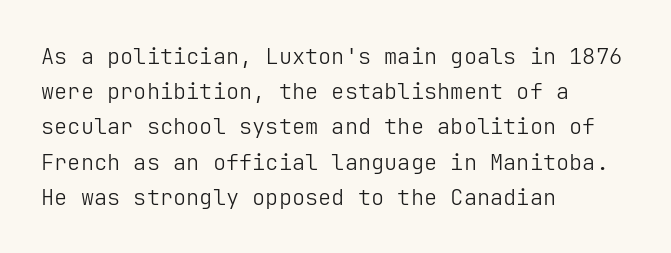
Q: Is the text bold? A: No.
Q: Is the text italic (slanted)? A: No, it is upright.
Q: Is the text underlined? A: No.
Q: How is the paragraph aligned? A: Left-aligned.
Q: Is the spacing between letters normal or unusually wide? A: Normal.
Q: Is the spacing between lines tight, normal or loose? A: Normal.
